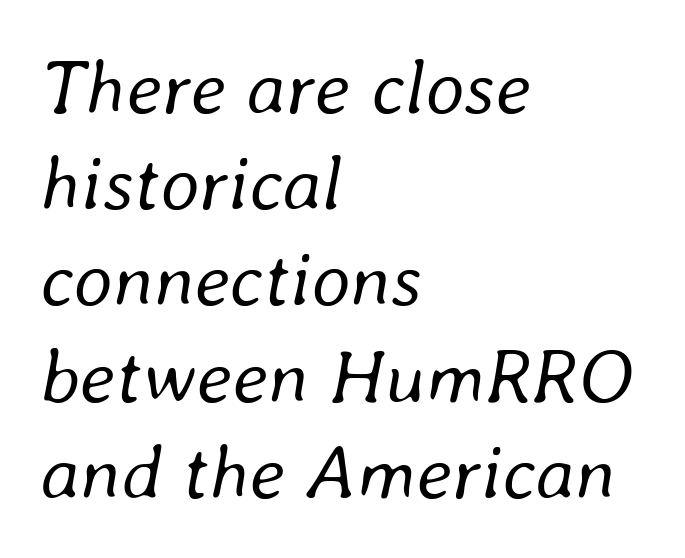
{"italic": "yes", "lean": "right", "slant_degrees": 8, "bold": "no", "weight": "regular", "width": "normal", "stroke_contrast": "low", "x_height": "medium", "monospaced": "no", "underline": "no", "align": "left", "line_spacing": "normal", "line_spacing_ratio": 1.25, "letter_spacing": "normal", "letter_spacing_em": 0.0, "glyph_px": 77}
